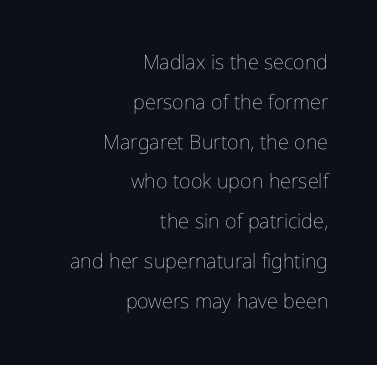
{"italic": "no", "bold": "no", "underline": "no", "align": "right", "line_spacing": "loose", "line_spacing_ratio": 1.99, "letter_spacing": "normal", "letter_spacing_em": 0.0, "glyph_px": 20}
